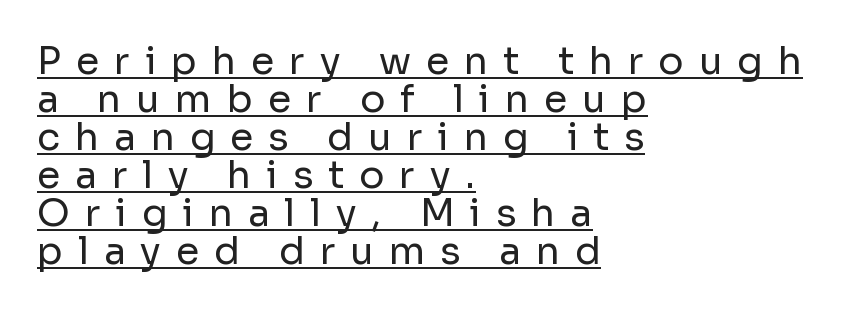
Spacing verdict: proportional, widths tailored to each character. Visually the block forms a straight wall on the left and a jagged coastline on the right. These lines huddle together more closely than default settings would place them. Someone cranked the tracking dial way up on this one. The typesetter has applied underlining to the passage shown.
